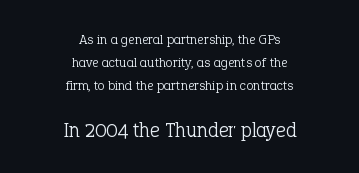
Size contrast runs from small at the top to large at the bottom. Layout note: lines centered. Check the space under the baseline: it is left empty. A typesetter would mark this as roman, not italic.
